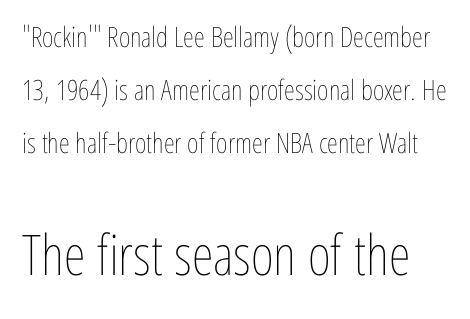
Q: Is the text bold? A: No.
Q: Is the text italic (slanted)? A: No, it is upright.
Q: Is the text underlined? A: No.
Q: Is the spacing between letters normal or unusually wide? A: Normal.
Q: Is the spacing between lines tight, normal or loose? A: Loose.
Q: Which block of text is set in a larger size, the first (top) or the second (bottom)? A: The second (bottom) one.
Q: Width (condensed, normal, or wide)? A: Condensed.
Q: Stroke contrast? A: Low.
Q: x-height? A: Medium.
Q: Monospaced? A: No.
